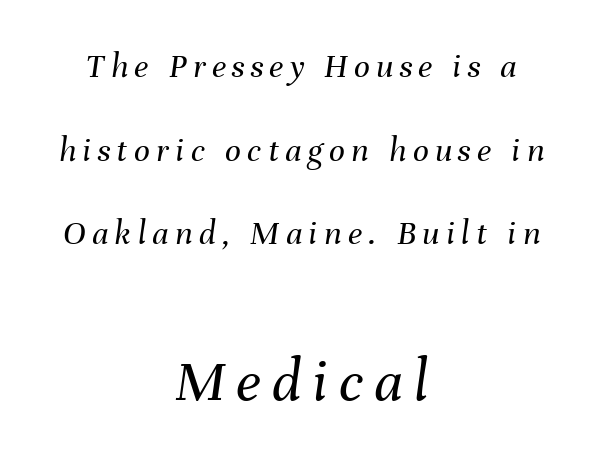
Is the stroke heavy? The answer is a plain regular-or-lighter. Proportional: the letters do not fall into vertical columns. This sample is center-justified, so both line endings float freely. Observe the lean: these are italic letterforms. The letters in the lower block stand taller than those in the block above.
